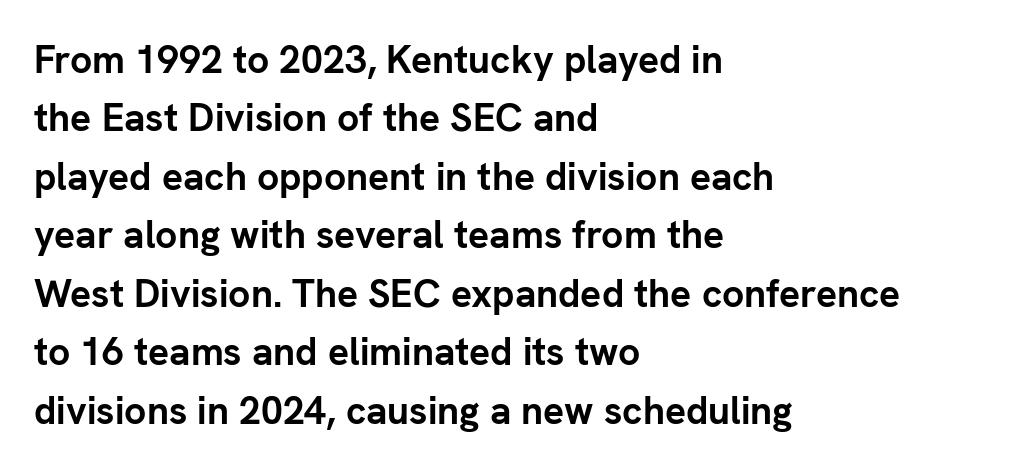
The image shows 39 px semibold sans-serif type, upright; set left-aligned, normal line spacing (1.5x), normal letter spacing, not underlined; low stroke contrast and a medium x-height.
